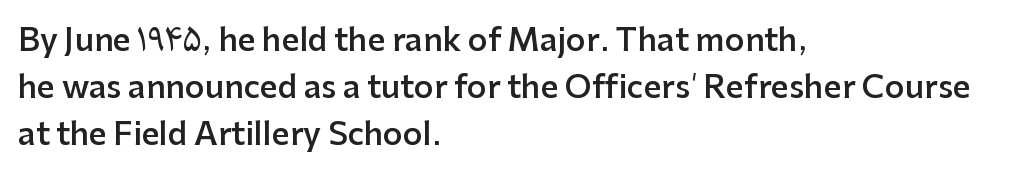
The image shows 31 px semibold sans-serif type, upright; set left-aligned, normal line spacing (1.52x), normal letter spacing, not underlined; low stroke contrast and a medium x-height.
